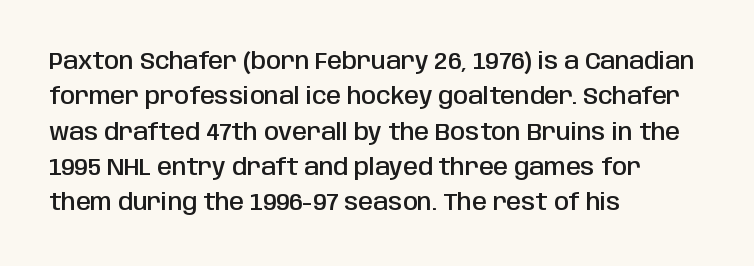
The image shows 24 px text type, upright; set left-aligned, normal line spacing (1.47x), normal letter spacing, not underlined.
